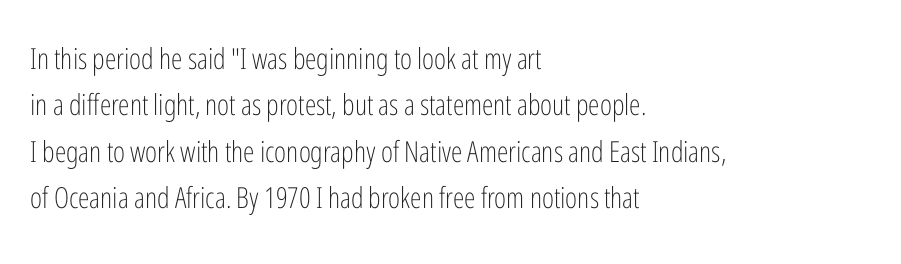
Q: Is the text bold? A: No.
Q: Is the text italic (slanted)? A: No, it is upright.
Q: Is the typeface a serif or a sans-serif typeface? A: Sans-serif.
Q: Is the text underlined? A: No.
Q: How is the paragraph aligned? A: Left-aligned.
Q: Is the spacing between letters normal or unusually wide? A: Normal.
Q: Is the spacing between lines tight, normal or loose? A: Normal.
Q: Width (condensed, normal, or wide)? A: Condensed.
Q: Stroke contrast? A: Low.
Q: x-height? A: Medium.
Q: Monospaced? A: No.
